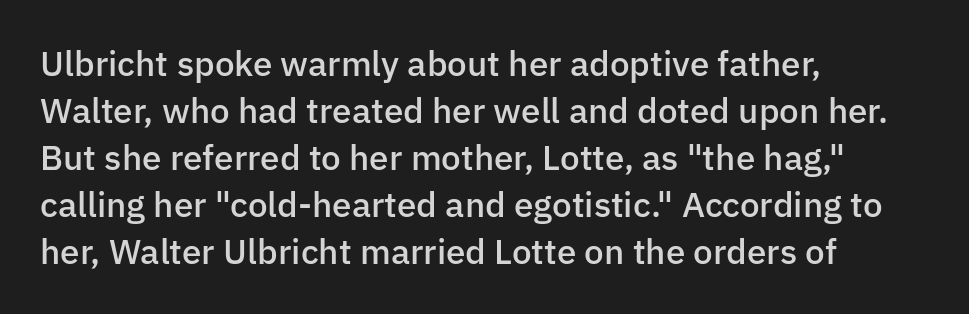
Q: Is the text bold? A: Semi-bold.
Q: Is the text italic (slanted)? A: No, it is upright.
Q: Is the typeface a serif or a sans-serif typeface? A: Sans-serif.
Q: Is the text underlined? A: No.
Q: How is the paragraph aligned? A: Left-aligned.
Q: Is the spacing between letters normal or unusually wide? A: Normal.
Q: Is the spacing between lines tight, normal or loose? A: Normal.
Q: Width (condensed, normal, or wide)? A: Normal.
Q: Stroke contrast? A: Low.
Q: x-height? A: Medium.
Q: Monospaced? A: No.
